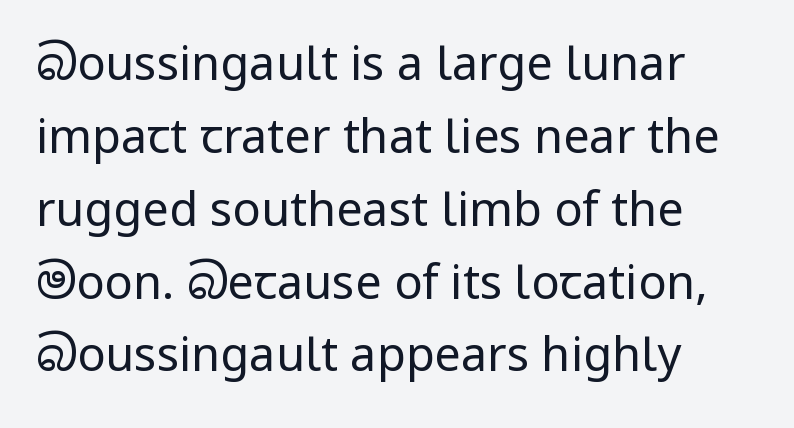
{"serif": "no", "italic": "no", "bold": "no", "weight": "regular", "width": "normal", "stroke_contrast": "low", "x_height": "medium", "monospaced": "no", "underline": "no", "align": "left", "line_spacing": "normal", "line_spacing_ratio": 1.55, "letter_spacing": "normal", "letter_spacing_em": 0.0, "glyph_px": 47}
